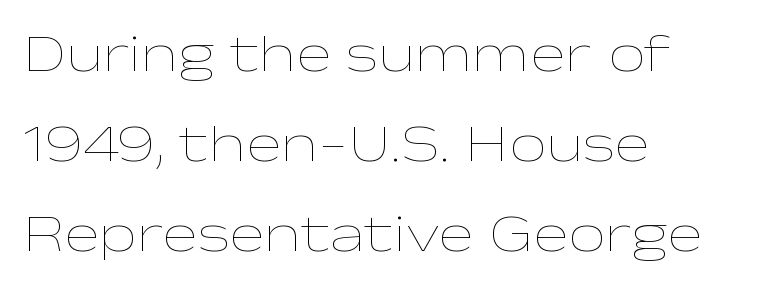
Reading down the block, your eye returns to a fixed left position each line. The space beneath each line is pristine and unruled. Spacing verdict: proportional, widths tailored to each character. The letters stand upright; this is a roman face.
